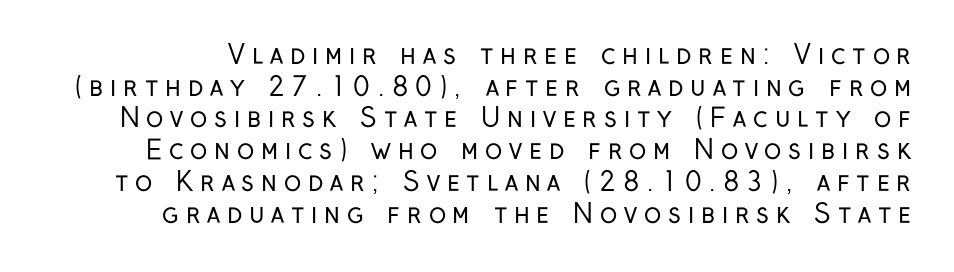
Q: Is the text bold? A: No.
Q: Is the text italic (slanted)? A: No, it is upright.
Q: Is the text underlined? A: No.
Q: Is the spacing between letters normal or unusually wide? A: Unusually wide.
